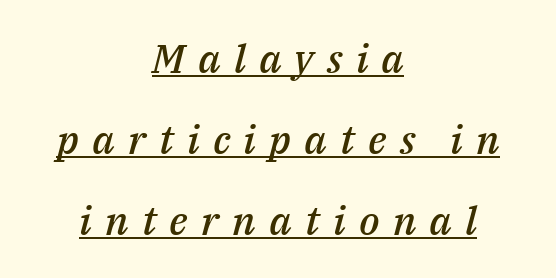
Q: Is the text bold? A: Semi-bold.
Q: Is the text italic (slanted)? A: Yes, it leans right by about 14 degrees.
Q: Is the text underlined? A: Yes.
Q: How is the paragraph aligned? A: Centered.
Q: Is the spacing between letters normal or unusually wide? A: Unusually wide.
Q: Is the spacing between lines tight, normal or loose? A: Loose.
Q: Width (condensed, normal, or wide)? A: Normal.
Q: Stroke contrast? A: Medium.
Q: x-height? A: Medium.
Q: Monospaced? A: No.
